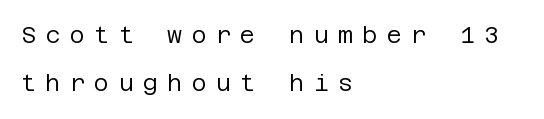
Notice how the stems are strictly vertical — no italics here. Display-style spreading of the glyphs; the letterfit is very open. Clear beneath every line of the passage. This block would shrink considerably if given ordinary leading; it's expanded now. Layout note: lines flush left.
